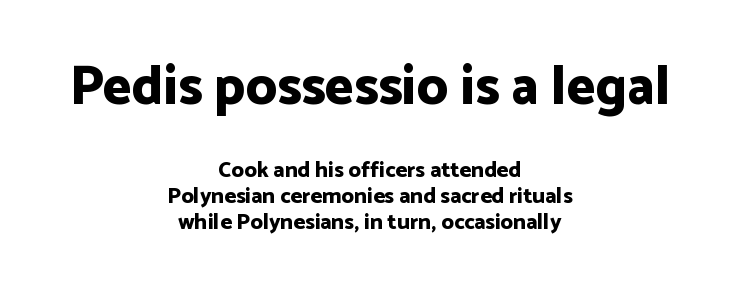
Q: Is the text bold? A: Yes.
Q: Is the text italic (slanted)? A: No, it is upright.
Q: Is the typeface a serif or a sans-serif typeface? A: Sans-serif.
Q: Is the text underlined? A: No.
Q: How is the paragraph aligned? A: Centered.
Q: Is the spacing between letters normal or unusually wide? A: Normal.
Q: Which block of text is set in a larger size, the first (top) or the second (bottom)? A: The first (top) one.
Q: Width (condensed, normal, or wide)? A: Normal.
Q: Stroke contrast? A: Low.
Q: x-height? A: Medium.
Q: Monospaced? A: No.
